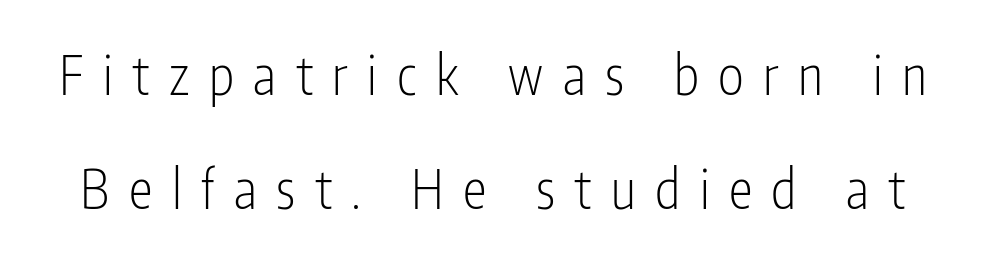
The image shows 54 px light, condensed sans-serif type, upright; set loose line spacing (2.11x), unusually wide letter spacing (+0.36 em), not underlined; low stroke contrast and a medium x-height.
